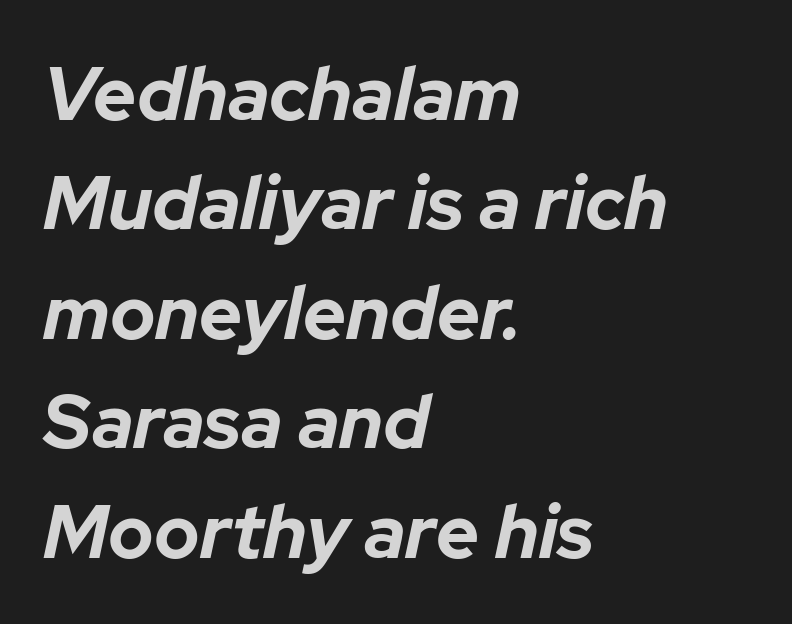
Q: Is the text bold? A: Yes.
Q: Is the text italic (slanted)? A: Yes, it leans right by about 12 degrees.
Q: Is the text underlined? A: No.
Q: How is the paragraph aligned? A: Left-aligned.
Q: Is the spacing between letters normal or unusually wide? A: Normal.
Q: Is the spacing between lines tight, normal or loose? A: Normal.
Q: Width (condensed, normal, or wide)? A: Normal.
Q: Stroke contrast? A: Low.
Q: x-height? A: Medium.
Q: Monospaced? A: No.
